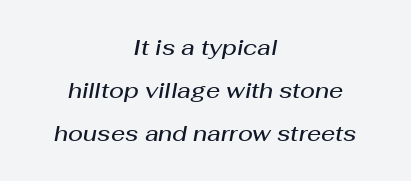
The image shows 22 px text type, italic (leaning right); set centered, loose line spacing (1.96x), normal letter spacing, not underlined.
